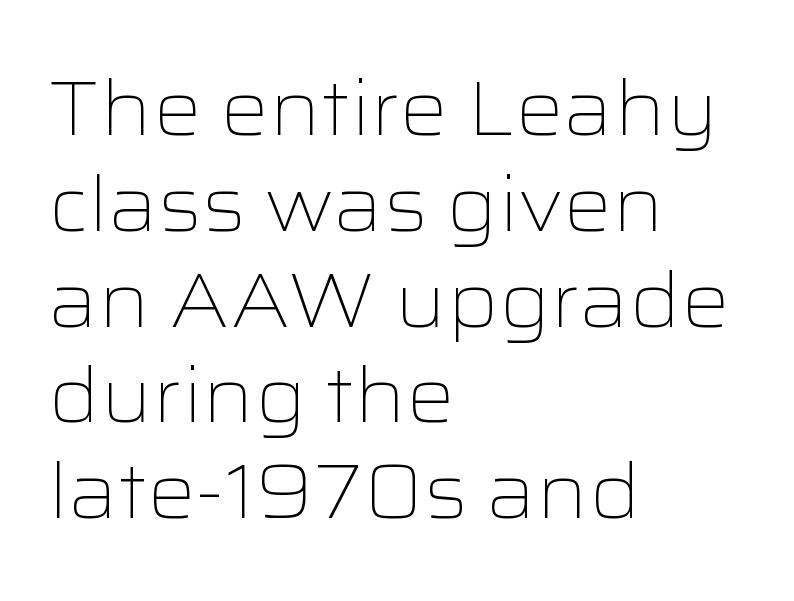
Here the designer chose a conventional face with non-uniform glyph widths. This sample keeps an unexceptional amount of space between lines. Words appear dense and cohesive because spacing is normal. In CSS terms this would be text-align: left. Descenders are the only things crossing below the line.
